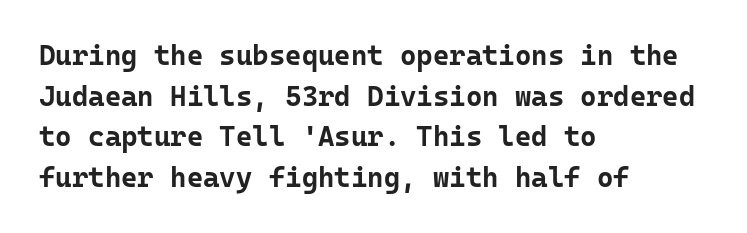
Q: Is the text bold? A: Yes.
Q: Is the text italic (slanted)? A: No, it is upright.
Q: Is the typeface a serif or a sans-serif typeface? A: Sans-serif.
Q: Is the text underlined? A: No.
Q: How is the paragraph aligned? A: Left-aligned.
Q: Is the spacing between letters normal or unusually wide? A: Normal.
Q: Is the spacing between lines tight, normal or loose? A: Normal.
Q: Width (condensed, normal, or wide)? A: Normal.
Q: Stroke contrast? A: Low.
Q: x-height? A: Medium.
Q: Monospaced? A: Yes.
